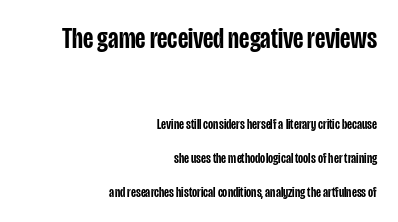
The image shows 29 px semibold, condensed sans-serif type, upright; set right-aligned, loose line spacing (2.43x), normal letter spacing, not underlined; the first (top) block is 2.07x larger; low stroke contrast and a large x-height.
